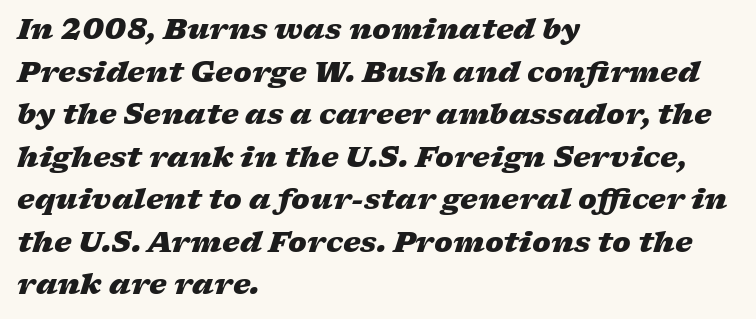
Q: Is the text bold? A: Yes.
Q: Is the text italic (slanted)? A: Yes, it leans right by about 17 degrees.
Q: Is the text underlined? A: No.
Q: How is the paragraph aligned? A: Left-aligned.
Q: Is the spacing between letters normal or unusually wide? A: Normal.
Q: Is the spacing between lines tight, normal or loose? A: Normal.
Q: Width (condensed, normal, or wide)? A: Wide.
Q: Stroke contrast? A: Low.
Q: x-height? A: Medium.
Q: Monospaced? A: No.
